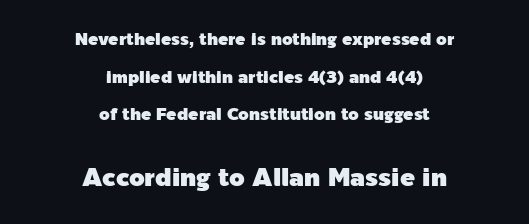
{"italic": "no", "underline": "no", "align": "center", "line_spacing": "loose", "line_spacing_ratio": 2.22, "letter_spacing": "normal", "letter_spacing_em": 0.0, "larger_block": "second", "size_ratio": 1.47, "glyph_px": 25}
